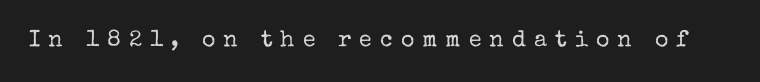
Characters follow at a spacing far wider than the type designer built in. The letterforms sit at book weight or below. Descender tails drop into unmarked territory. Notice how the stems are strictly vertical — no italics here.
